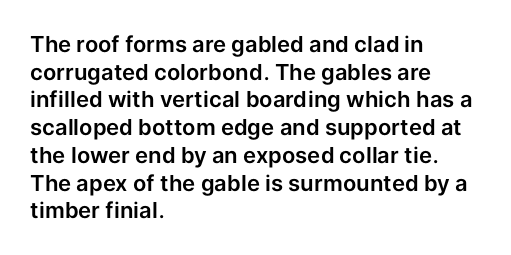
{"italic": "no", "underline": "no", "align": "left", "line_spacing": "normal", "line_spacing_ratio": 1.26, "letter_spacing": "normal", "letter_spacing_em": 0.0, "glyph_px": 22}
